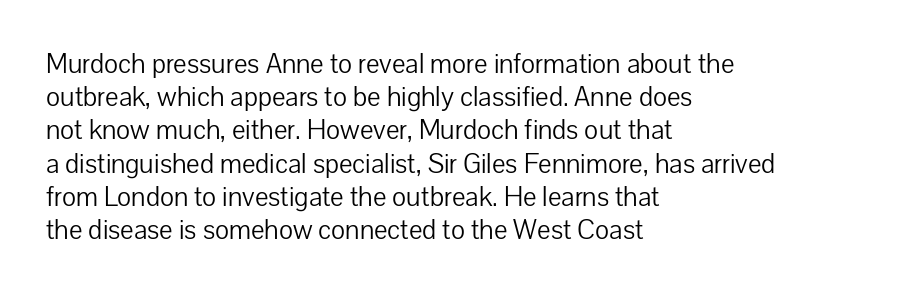
Q: Is the text bold? A: No.
Q: Is the text italic (slanted)? A: No, it is upright.
Q: Is the text underlined? A: No.
Q: How is the paragraph aligned? A: Left-aligned.
Q: Is the spacing between letters normal or unusually wide? A: Normal.
